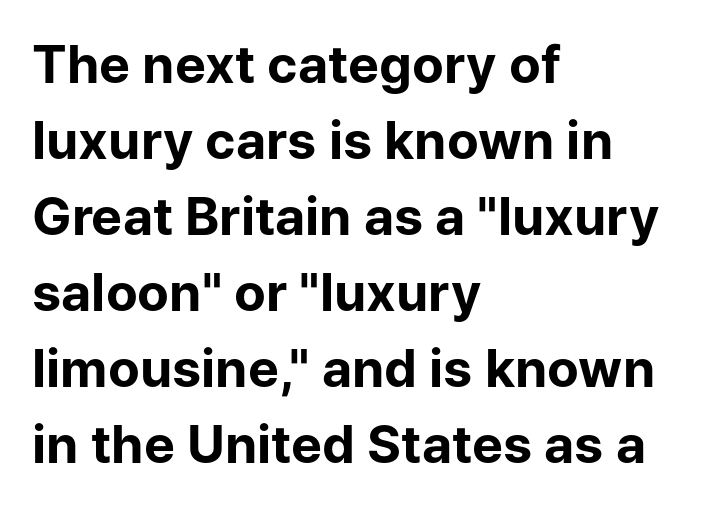
The image shows 52 px bold sans-serif type, upright; set left-aligned, normal line spacing (1.46x), normal letter spacing, not underlined; low stroke contrast and a medium x-height.
